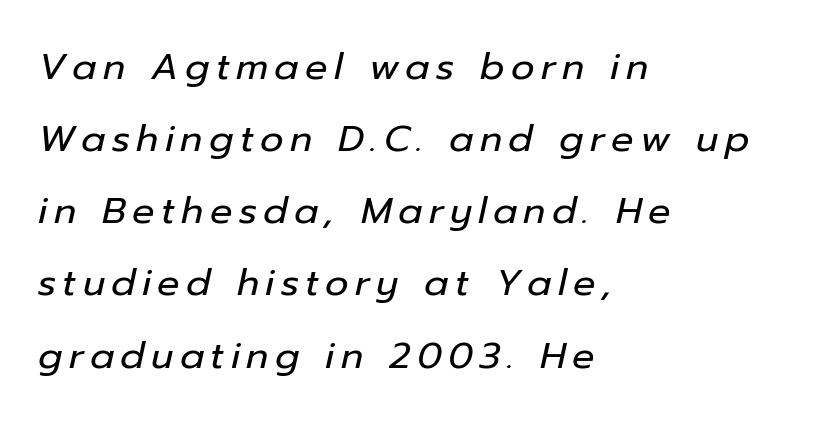
Quick note: interline space is abundant. Honestly, there is no underline to notice here at all. Summary of weight: not heavy and not bold. Looking at the ascenders, they clearly lean.
